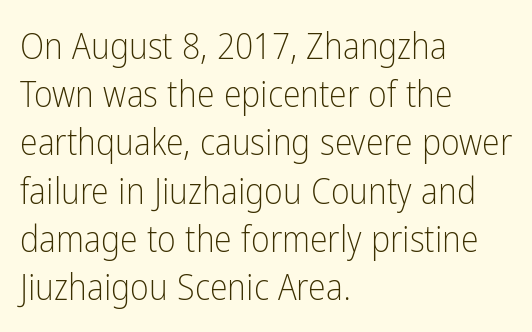
The image shows 36 px light, condensed sans-serif type, upright; set left-aligned, normal line spacing (1.34x), normal letter spacing, not underlined; low stroke contrast and a medium x-height.
